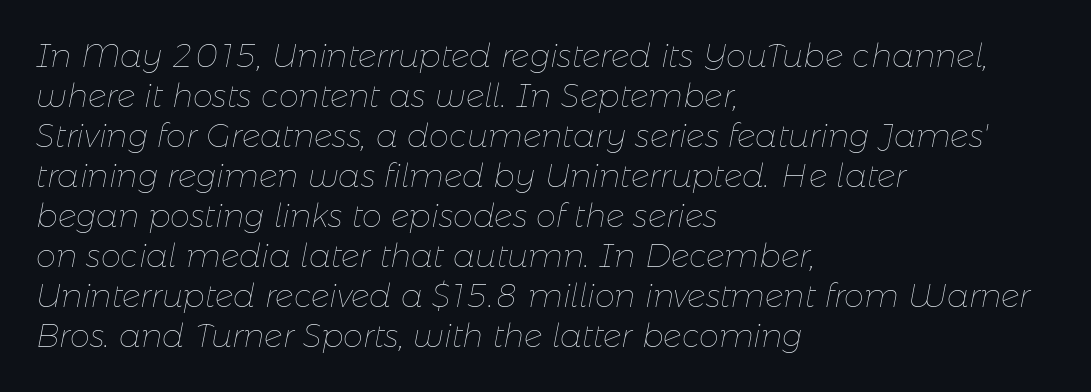
Q: Is the text bold? A: No.
Q: Is the text italic (slanted)? A: Yes, it leans right by about 11 degrees.
Q: Is the text underlined? A: No.
Q: How is the paragraph aligned? A: Left-aligned.
Q: Is the spacing between letters normal or unusually wide? A: Normal.
Q: Is the spacing between lines tight, normal or loose? A: Normal.
Q: Width (condensed, normal, or wide)? A: Normal.
Q: Stroke contrast? A: Low.
Q: x-height? A: Medium.
Q: Monospaced? A: No.
